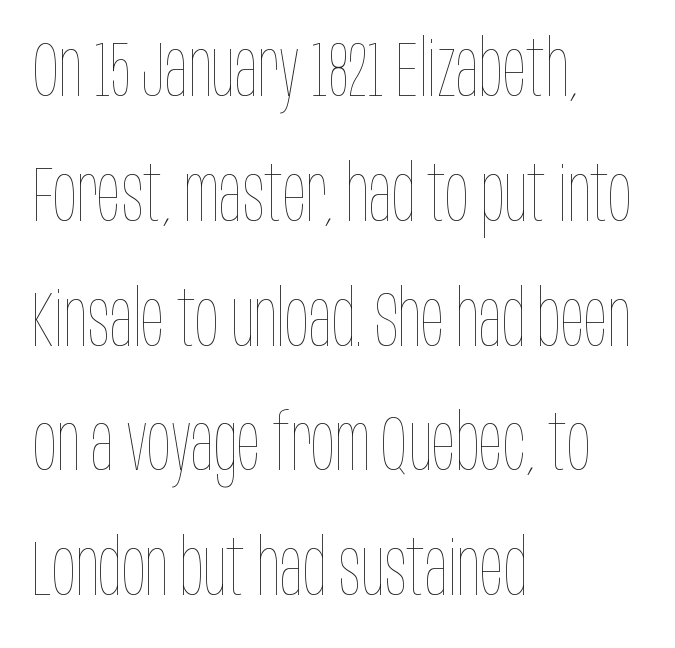
{"italic": "no", "bold": "no", "weight": "thin", "width": "condensed", "stroke_contrast": "low", "x_height": "large", "monospaced": "no", "underline": "no", "align": "left", "line_spacing": "normal", "line_spacing_ratio": 1.6, "letter_spacing": "normal", "letter_spacing_em": 0.0, "glyph_px": 78}
